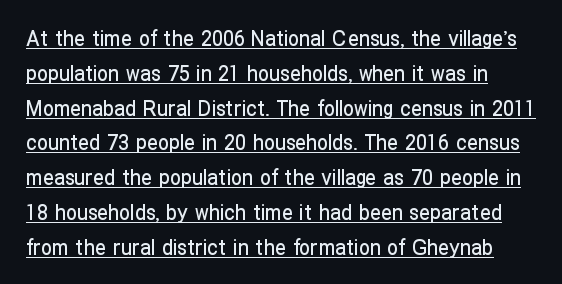
Quick note: interline space is typical. The words here are underlined. Look at the tracking — it's just the regular setting, nothing added. Ordinary non-slanted type is in use.
